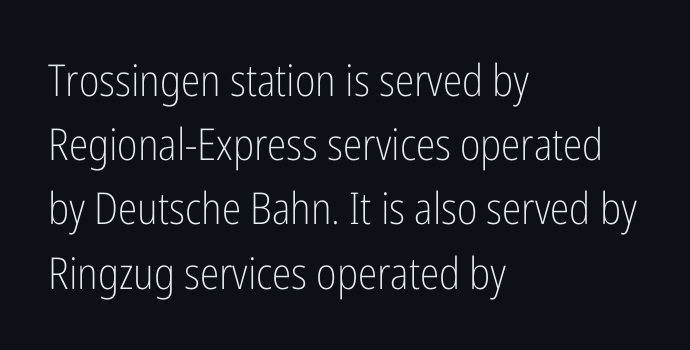
To sum up the face: it is a sans, with no serifs. The horizontal fit of the characters is conventional and even. Character widths vary here, with narrow letters taking less room than wide ones. Does the lettering tilt? It doesn't — this is upright. Visually the block forms a straight wall on the left and a jagged coastline on the right. Caption: face not bold, strokes unweighted.
